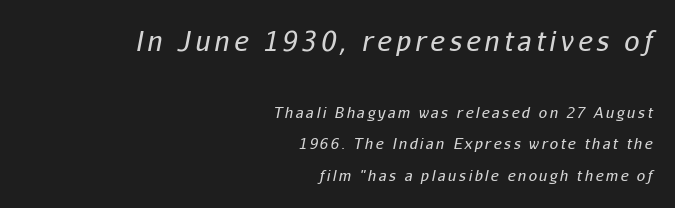
No word sits above an underline. Leftover space on each line is placed entirely before the opening word. The specimen reads as italic at a glance. Is this a heavy cut? Hardly; it is regular or lighter.
